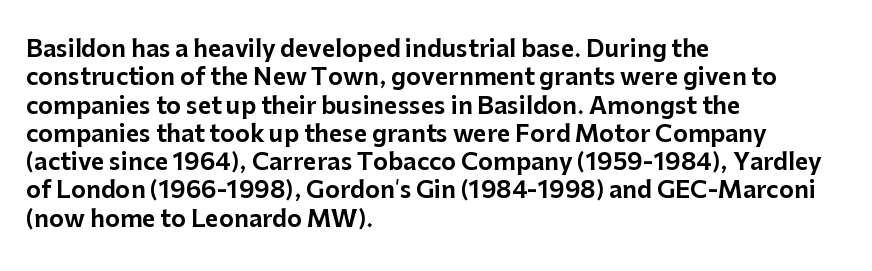
{"italic": "no", "underline": "no", "align": "left", "line_spacing_ratio": 1.23, "letter_spacing": "normal", "letter_spacing_em": 0.0, "glyph_px": 23}
